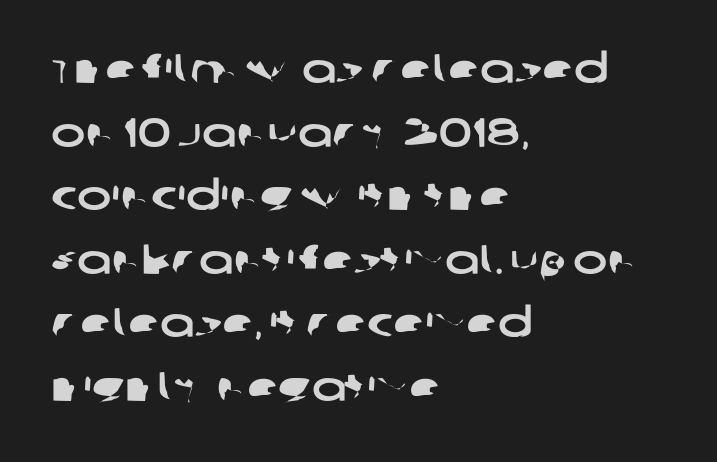
Clear beneath every line of the passage. Check where the strokes stop: nothing finishes them off — pure sans. Compared with a centered layout, this one pins lines to the left instead. Spacing verdict: proportional, widths tailored to each character. Nothing unusual about the tracking: characters are spaced as the font intends. Quick note: interline space is typical.
